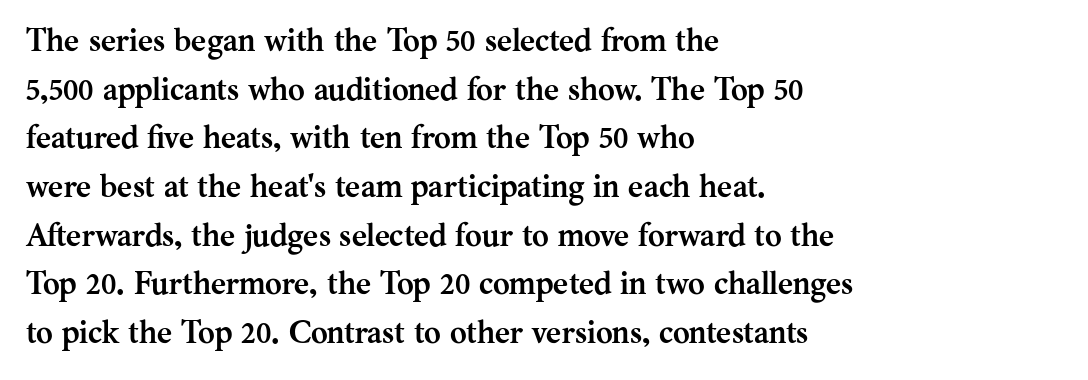
The image shows 32 px semibold serif type, upright; set left-aligned, normal line spacing (1.52x), normal letter spacing, not underlined; medium stroke contrast and a medium x-height.
